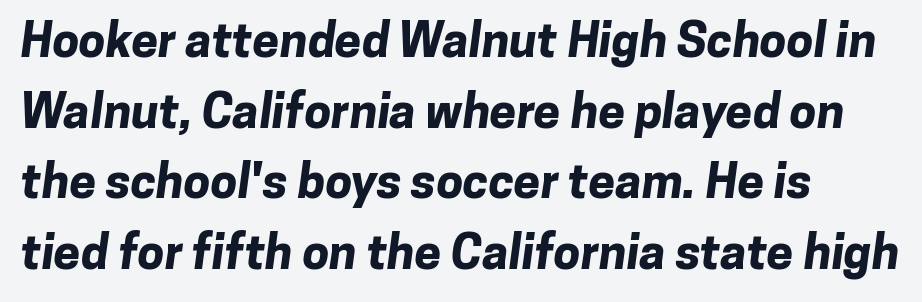
Q: Is the text bold? A: Yes.
Q: Is the typeface a serif or a sans-serif typeface? A: Sans-serif.
Q: Is the text underlined? A: No.
Q: How is the paragraph aligned? A: Left-aligned.
Q: Is the spacing between letters normal or unusually wide? A: Normal.
Q: Is the spacing between lines tight, normal or loose? A: Normal.
Q: Width (condensed, normal, or wide)? A: Normal.
Q: Stroke contrast? A: Low.
Q: x-height? A: Medium.
Q: Monospaced? A: No.
